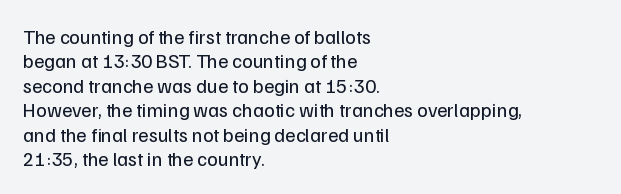
These lines keep a tight, regular rhythm from letter to letter. In CSS terms this would be text-align: left. Weight: in the light-to-regular range. This is roman type, the default non-slanted kind. Decoration check: the copy has no underline.
